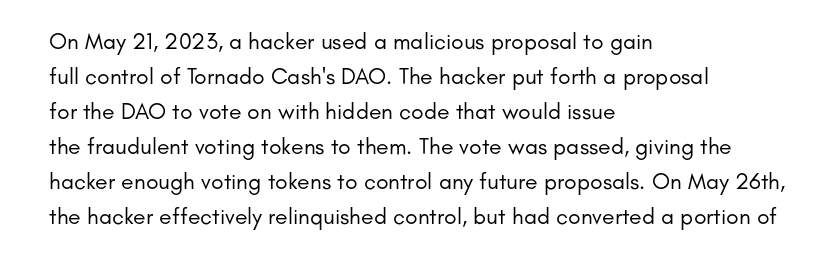
Weight: not bold — regular or lighter. The typesetter chose a ragged-right arrangement here. Each new line begins a customary step beneath the previous one. You could call the tracking neutral — neither tight nor loose. Only glyphs here, with clear space below each row. You can tell it's not italic because the verticals are truly vertical.
